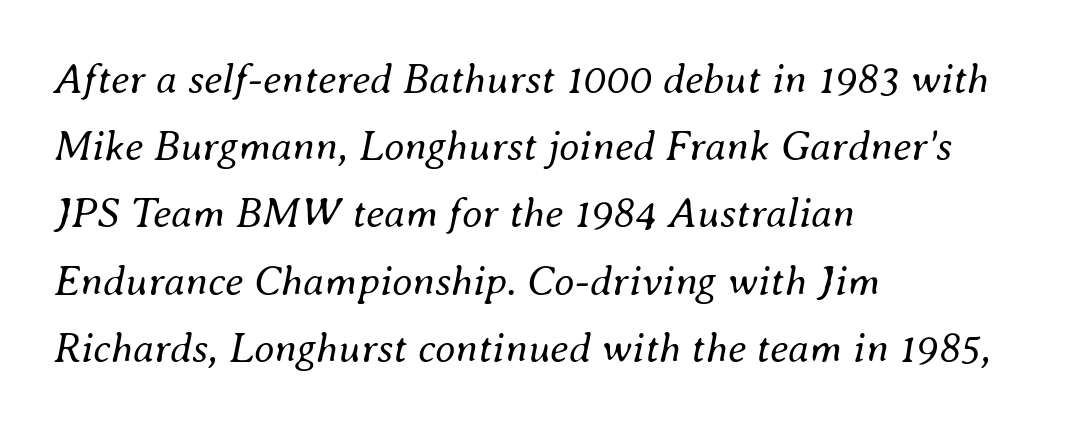
Q: Is the text bold? A: No.
Q: Is the text italic (slanted)? A: Yes, it leans right by about 8 degrees.
Q: Is the text underlined? A: No.
Q: How is the paragraph aligned? A: Left-aligned.
Q: Is the spacing between letters normal or unusually wide? A: Normal.
Q: Is the spacing between lines tight, normal or loose? A: Normal.
Q: Width (condensed, normal, or wide)? A: Normal.
Q: Stroke contrast? A: Medium.
Q: x-height? A: Small.
Q: Monospaced? A: No.
